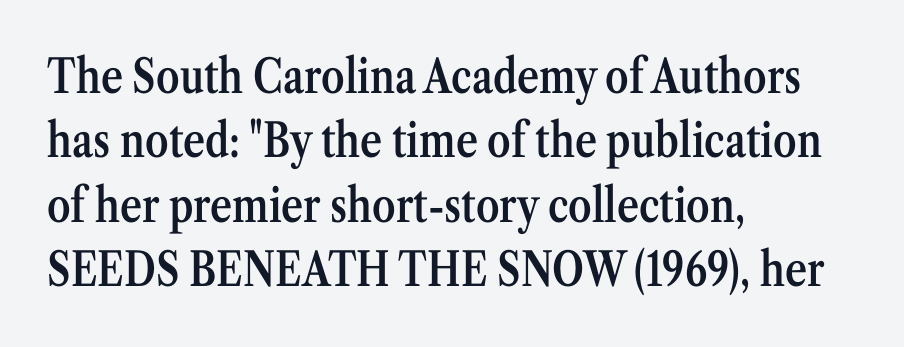
{"serif": "yes", "italic": "no", "bold": "semi", "weight": "semibold", "width": "condensed", "stroke_contrast": "medium", "x_height": "medium", "monospaced": "no", "underline": "no", "align": "left", "line_spacing": "normal", "line_spacing_ratio": 1.37, "letter_spacing": "normal", "letter_spacing_em": 0.0, "glyph_px": 47}
